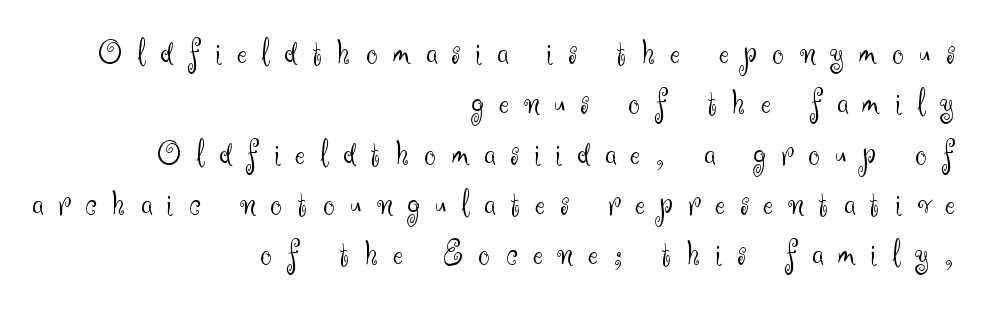
The image shows 37 px light sans-serif type, upright; set right-aligned, normal line spacing (1.36x), unusually wide letter spacing (+0.41 em), not underlined; medium stroke contrast and a small x-height.
